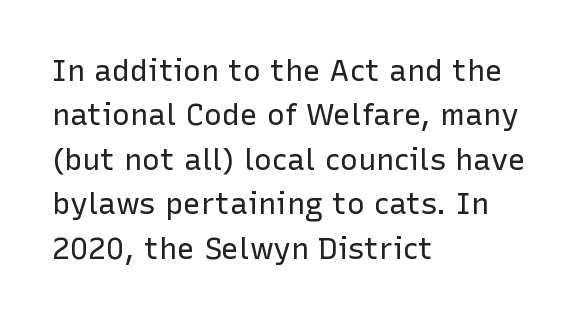
The image shows 30 px regular-weight sans-serif type, upright; set left-aligned, normal line spacing (1.48x), normal letter spacing, not underlined; low stroke contrast and a medium x-height.
